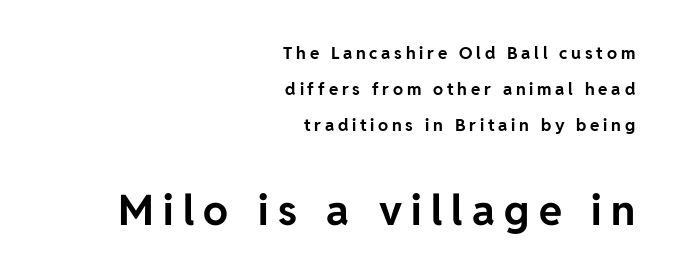
{"serif": "no", "italic": "no", "bold": "yes", "weight": "bold", "width": "normal", "stroke_contrast": "low", "x_height": "medium", "monospaced": "no", "underline": "no", "align": "right", "line_spacing": "loose", "line_spacing_ratio": 2.11, "letter_spacing": "wide", "letter_spacing_em": 0.22, "larger_block": "second", "size_ratio": 2.47, "glyph_px": 42}
